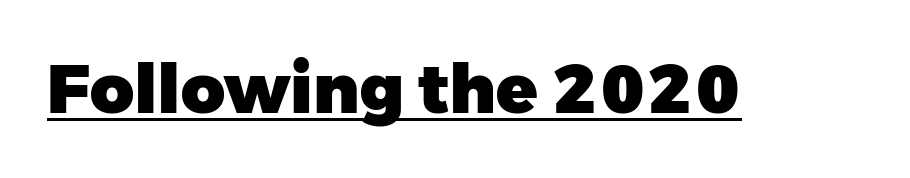
The letterforms sit shoulder to shoulder at normal distance. Does the lettering tilt? It doesn't — this is upright. Each glyph is drawn with heavy, bold strokes. Looks like regular typesetting: each glyph gets only the width it needs. This sample uses a sans-serif face. Notice how a bar underscores the lettering throughout.
